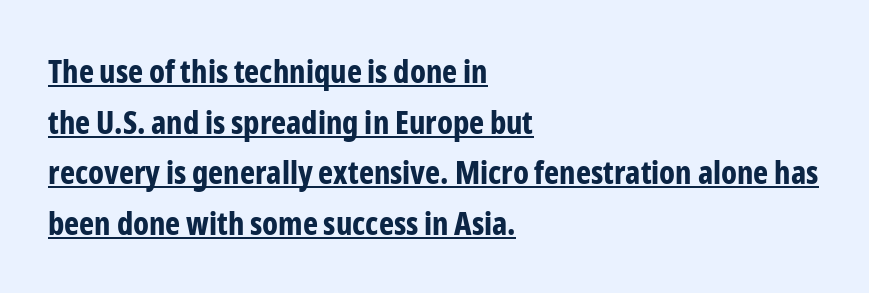
The image shows 32 px bold, condensed sans-serif type, upright; set left-aligned, normal line spacing (1.58x), normal letter spacing, underlined; low stroke contrast and a medium x-height.
